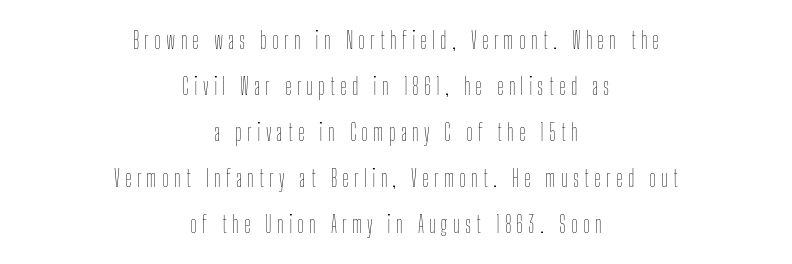
{"italic": "no", "bold": "no", "underline": "no", "align": "center", "line_spacing": "loose", "line_spacing_ratio": 2.0, "letter_spacing": "wide", "letter_spacing_em": 0.22, "glyph_px": 23}
